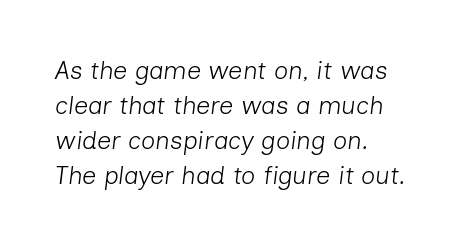
The image shows 25 px text type, italic (leaning right); set left-aligned, normal line spacing (1.4x), normal letter spacing, not underlined.
